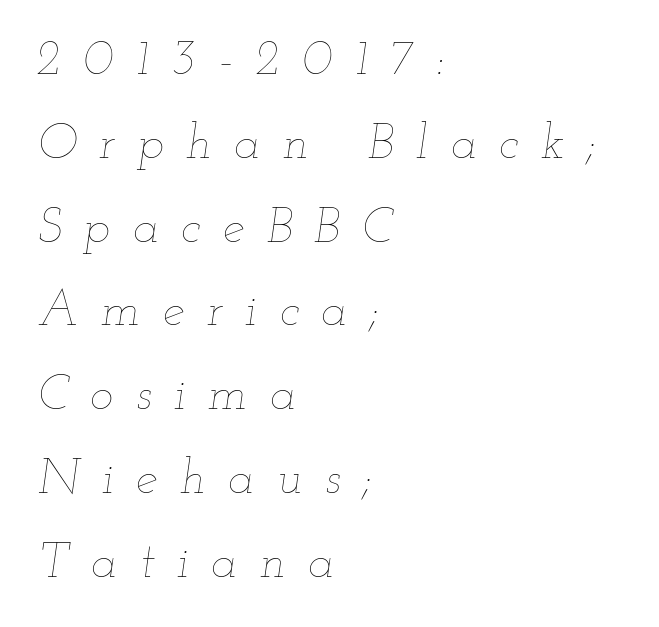
{"italic": "yes", "lean": "right", "slant_degrees": 12, "bold": "no", "weight": "thin", "width": "wide", "stroke_contrast": "low", "x_height": "small", "monospaced": "no", "underline": "no", "align": "left", "line_spacing_ratio": 1.71, "letter_spacing": "wide", "letter_spacing_em": 0.46, "glyph_px": 49}
